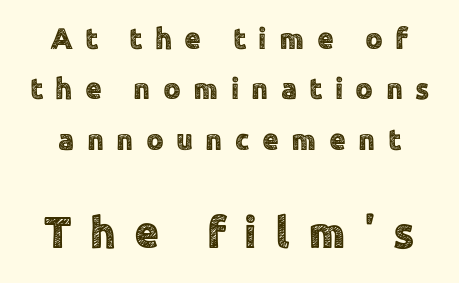
{"serif": "no", "italic": "no", "width": "normal", "x_height": "medium", "monospaced": "no", "underline": "no", "line_spacing": "normal", "line_spacing_ratio": 1.68, "letter_spacing": "wide", "letter_spacing_em": 0.41, "larger_block": "second", "size_ratio": 1.5, "glyph_px": 45}
